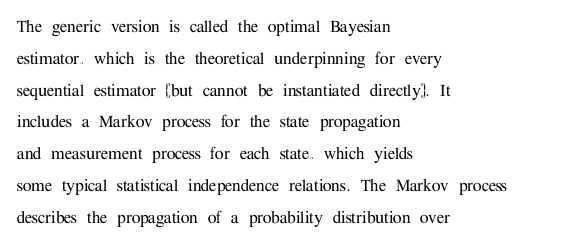
Q: Is the text italic (slanted)? A: No, it is upright.
Q: Is the text underlined? A: No.
Q: How is the paragraph aligned? A: Left-aligned.
Q: Is the spacing between letters normal or unusually wide? A: Normal.
Q: Is the spacing between lines tight, normal or loose? A: Normal.
